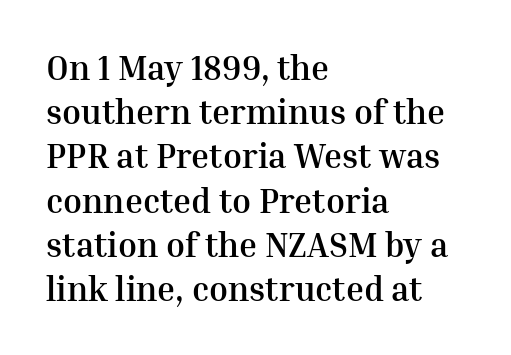
The image shows 34 px semibold serif type, upright; set left-aligned, normal line spacing (1.3x), normal letter spacing, not underlined; medium stroke contrast and a medium x-height.
